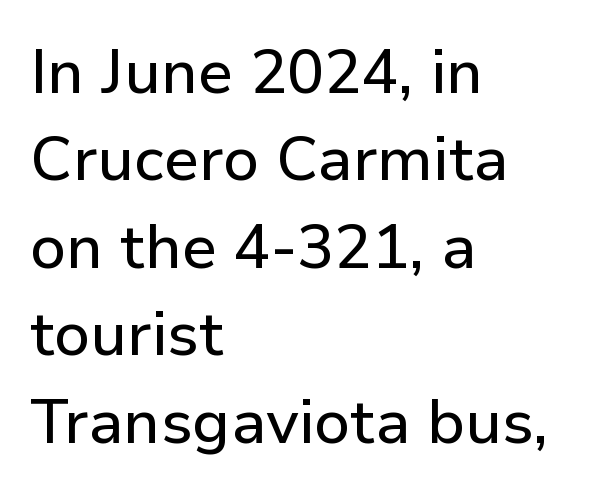
The letters stand straight up with perfectly vertical stems. Typeset ragged right — the left edge is the straight one. In terms of letterform style, serifs are entirely absent. Here the glyphs are tracked normally, forming tight word shapes.
